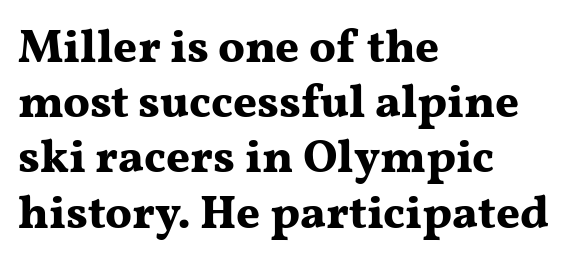
{"serif": "yes", "italic": "no", "bold": "yes", "weight": "bold", "width": "wide", "stroke_contrast": "medium", "x_height": "medium", "monospaced": "no", "underline": "no", "align": "left", "line_spacing_ratio": 1.2, "letter_spacing": "normal", "letter_spacing_em": 0.0, "glyph_px": 46}
